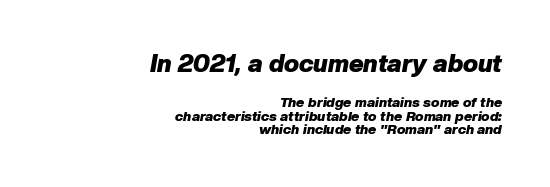
Bigger letters appear in the top chunk; the bottom chunk is reduced. A bare baseline throughout the passage. Alignment: flush right. Is the type bold? Yes — the strokes are clearly thick and heavy.
